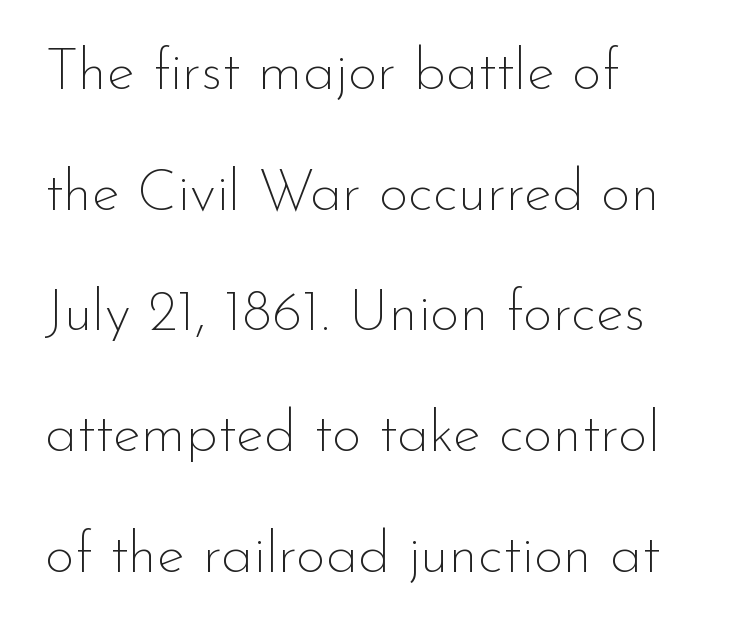
The image shows 58 px thin sans-serif type, upright; set left-aligned, loose line spacing (2.08x), normal letter spacing, not underlined; low stroke contrast and a small x-height.
